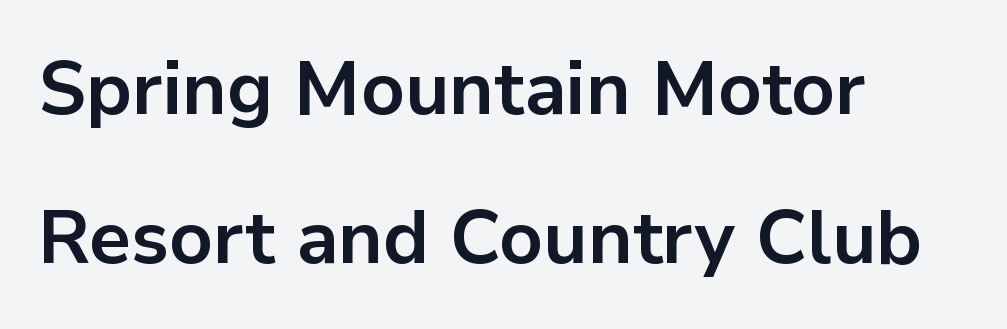
The image shows 75 px bold sans-serif type, upright; set left-aligned, loose line spacing (1.99x), normal letter spacing, not underlined; low stroke contrast and a medium x-height.
